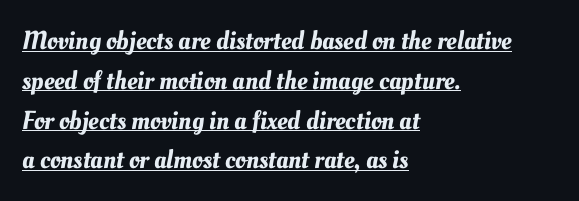
Q: Is the text underlined? A: Yes.
Q: How is the paragraph aligned? A: Left-aligned.
Q: Is the spacing between letters normal or unusually wide? A: Normal.
Q: Is the spacing between lines tight, normal or loose? A: Normal.
